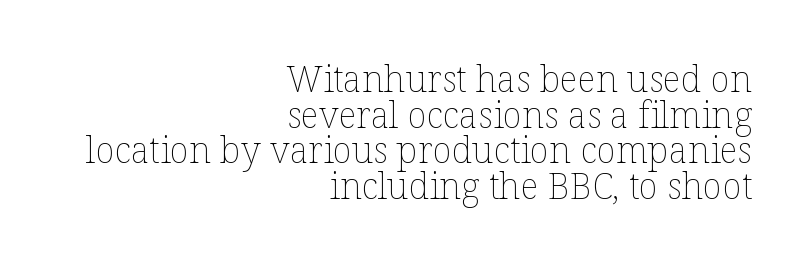
The lines are packed closely together with very little leading. Varying glyph widths throughout — classic text-font behaviour. Characters follow at the spacing the type designer built in. Short and long lines alike share a common ending point at right. Weight: in the light-to-regular range.
